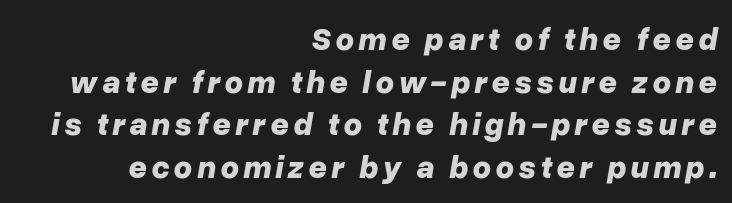
Q: Is the text bold? A: Yes.
Q: Is the text italic (slanted)? A: Yes, it leans right by about 10 degrees.
Q: Is the text underlined? A: No.
Q: How is the paragraph aligned? A: Right-aligned.
Q: Is the spacing between lines tight, normal or loose? A: Normal.
Q: Width (condensed, normal, or wide)? A: Normal.
Q: Stroke contrast? A: Low.
Q: x-height? A: Medium.
Q: Monospaced? A: No.
